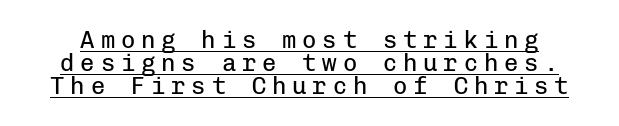
The rendered words wear a rule along their underside. This sample uses expanded letter spacing, leaving extra air between glyphs. Baseline-to-baseline distance is barely more than the letter height. The specimen reads as upright at a glance. Weight: not bold — regular or lighter.
